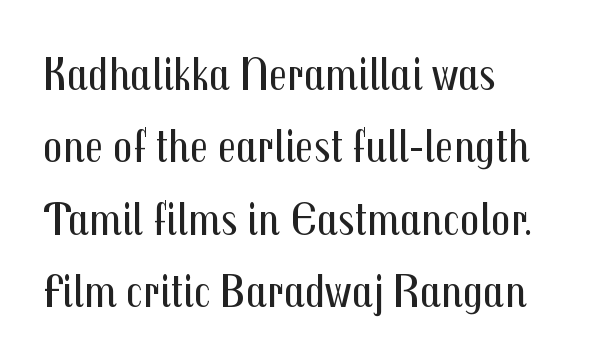
Q: Is the text bold? A: No.
Q: Is the text italic (slanted)? A: No, it is upright.
Q: Is the typeface a serif or a sans-serif typeface? A: Sans-serif.
Q: Is the text underlined? A: No.
Q: How is the paragraph aligned? A: Left-aligned.
Q: Is the spacing between letters normal or unusually wide? A: Normal.
Q: Is the spacing between lines tight, normal or loose? A: Normal.
Q: Width (condensed, normal, or wide)? A: Condensed.
Q: Stroke contrast? A: Medium.
Q: x-height? A: Medium.
Q: Monospaced? A: No.
